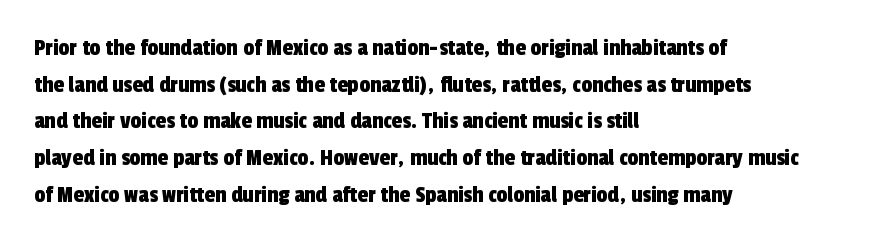
There is no visible air inserted between adjacent glyphs. The text block is weighted toward the left margin, trailing off unevenly rightward. Leading matches the norm, producing a regular column. Anything drawn beneath the words? Only blank space.
